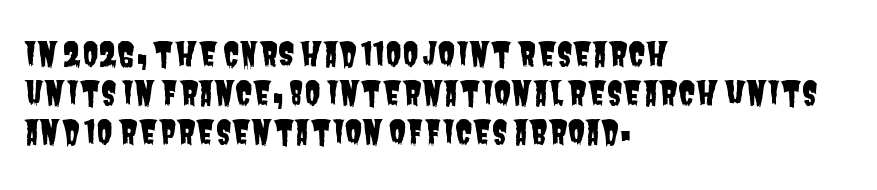
Has an underline been added? It has not. Tracking here is standard; glyphs follow each other at the usual distance. These lines are rendered in a variable-pitch font. Alignment: flush left. You can tell from the bare stems that sans-serif type was used.
